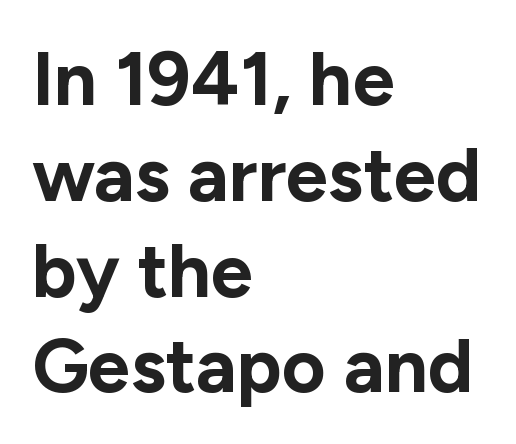
Stroke terminals: plain, sans-serif. Vertical spacing — default. The letterforms sit shoulder to shoulder at normal distance. You can tell it's not italic because the verticals are truly vertical.
